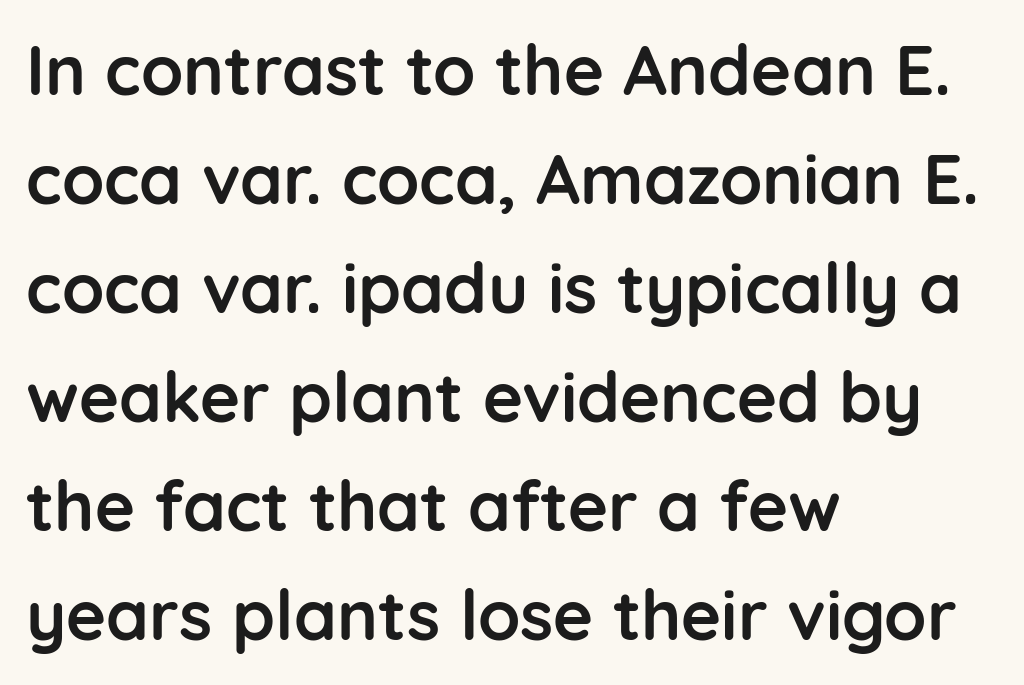
Q: Is the text bold? A: Yes.
Q: Is the text italic (slanted)? A: No, it is upright.
Q: Is the typeface a serif or a sans-serif typeface? A: Sans-serif.
Q: Is the text underlined? A: No.
Q: How is the paragraph aligned? A: Left-aligned.
Q: Is the spacing between letters normal or unusually wide? A: Normal.
Q: Is the spacing between lines tight, normal or loose? A: Normal.
Q: Width (condensed, normal, or wide)? A: Normal.
Q: Stroke contrast? A: Low.
Q: x-height? A: Medium.
Q: Monospaced? A: No.
